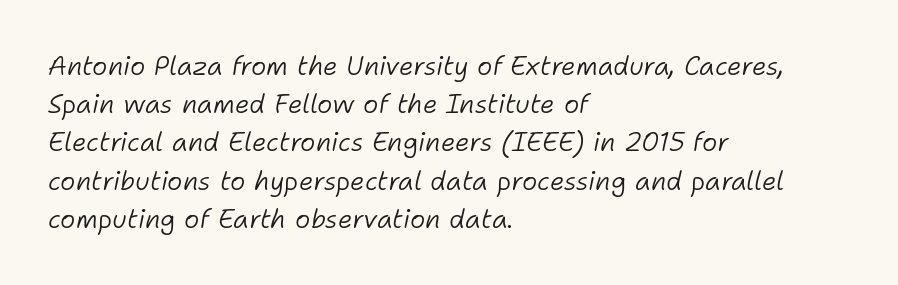
The image shows 26 px text type, italic (leaning right); set left-aligned, normal line spacing (1.47x), normal letter spacing, not underlined.
